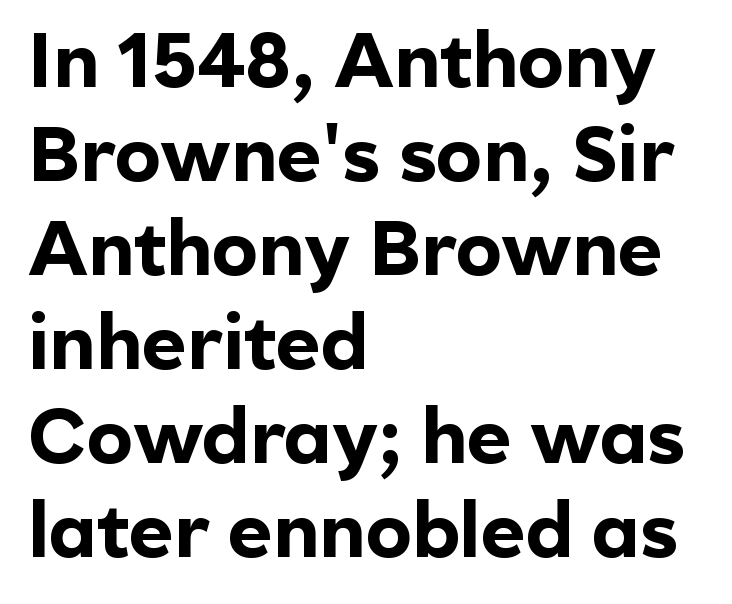
{"serif": "no", "italic": "no", "bold": "yes", "weight": "bold", "width": "normal", "x_height": "medium", "monospaced": "no", "underline": "no", "align": "left", "line_spacing_ratio": 1.22, "letter_spacing": "normal", "letter_spacing_em": 0.0, "glyph_px": 77}
